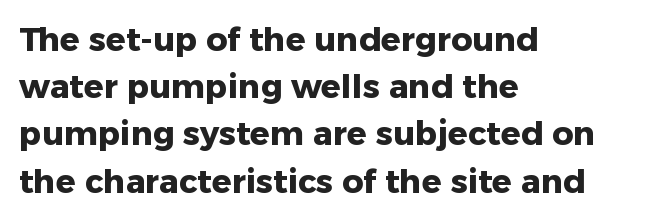
The image shows 33 px heavy sans-serif type, upright; set left-aligned, normal line spacing (1.43x), normal letter spacing, not underlined; low stroke contrast and a medium x-height.
